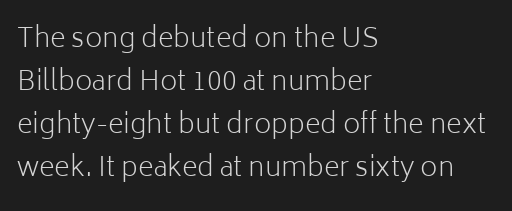
Line beginnings align vertically; line endings do not. Quick note: not italic, upright. No chunkiness to these letters — they're not bold. Default kerning and tracking; the words read as compact shapes.
